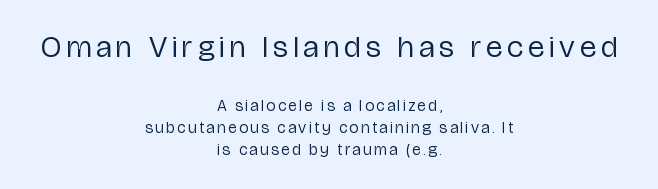
The image shows 31 px regular-weight, condensed sans-serif type, upright; set centered, normal line spacing (1.39x), not underlined; the first (top) block is 1.94x larger; low stroke contrast and a medium x-height.
